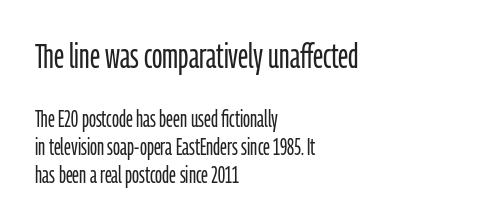
A bare baseline throughout the passage. Does extra space separate the letters? No, they use regular spacing. Nope, not italic — everything's standing straight. Type style note: lacks serifs.
